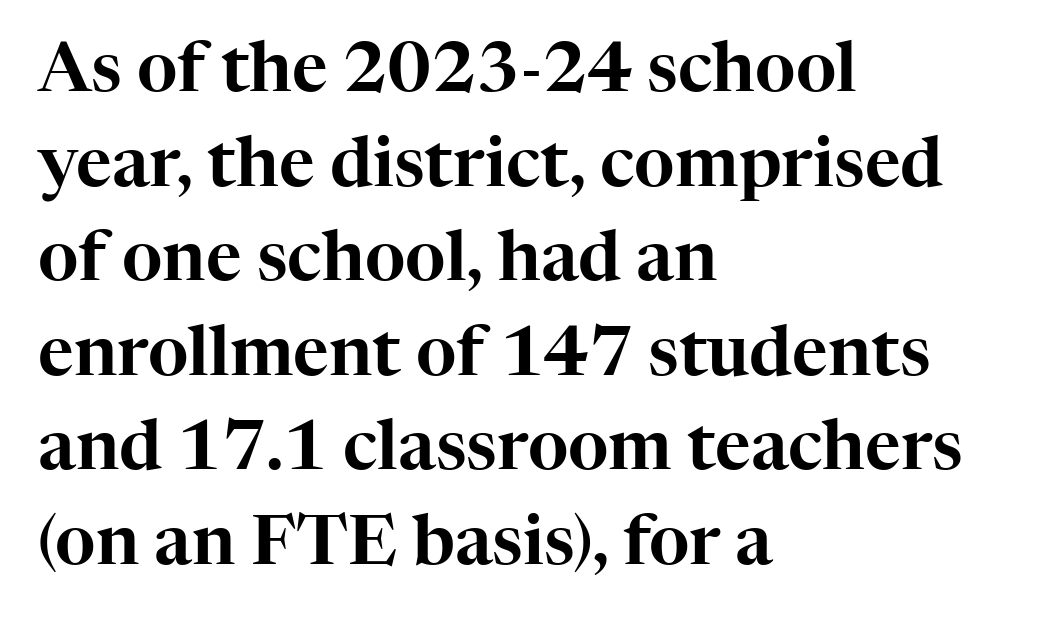
The image shows 69 px serif type, upright; set left-aligned, normal line spacing (1.37x), normal letter spacing, not underlined; high stroke contrast and a medium x-height.
